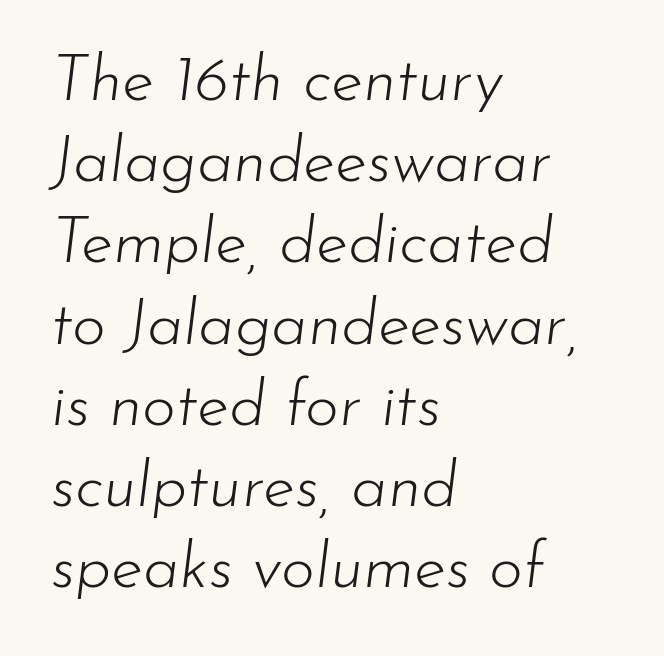
Q: Is the text bold? A: No.
Q: Is the text italic (slanted)? A: Yes, it leans right by about 7 degrees.
Q: Is the text underlined? A: No.
Q: How is the paragraph aligned? A: Left-aligned.
Q: Is the spacing between letters normal or unusually wide? A: Normal.
Q: Is the spacing between lines tight, normal or loose? A: Normal.
Q: Width (condensed, normal, or wide)? A: Normal.
Q: Stroke contrast? A: Low.
Q: x-height? A: Small.
Q: Monospaced? A: No.
